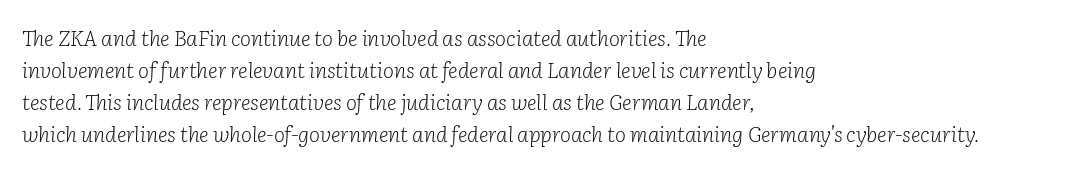
{"italic": "yes", "lean": "right", "slant_degrees": 2, "bold": "no", "underline": "no", "align": "left", "line_spacing": "normal", "line_spacing_ratio": 1.53, "letter_spacing": "normal", "letter_spacing_em": 0.0, "glyph_px": 21}
